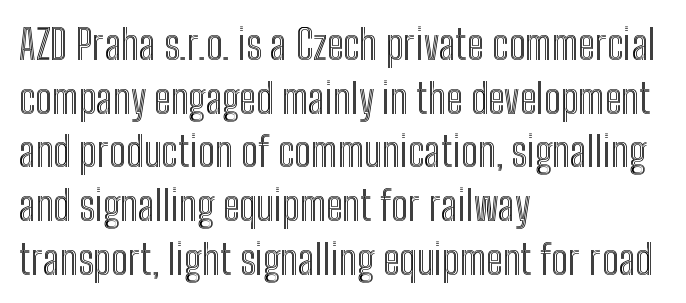
The image shows 41 px condensed type, upright; set left-aligned, normal line spacing (1.31x), normal letter spacing, not underlined; a medium x-height.
